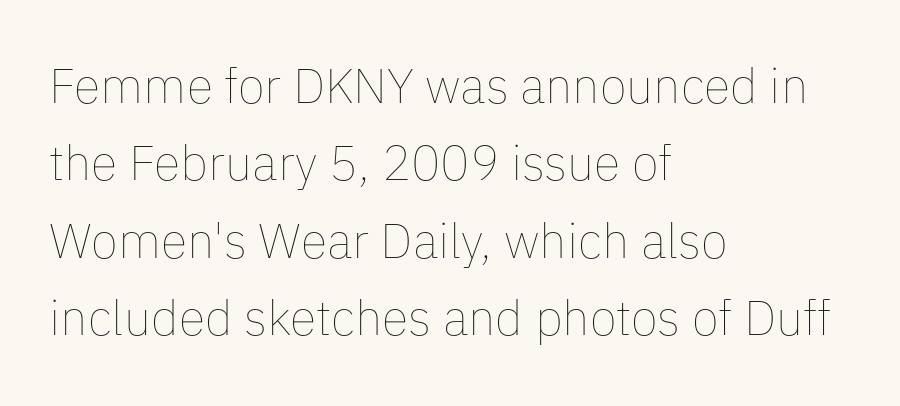
Q: Is the text bold? A: No.
Q: Is the text italic (slanted)? A: No, it is upright.
Q: Is the text underlined? A: No.
Q: How is the paragraph aligned? A: Left-aligned.
Q: Is the spacing between letters normal or unusually wide? A: Normal.
Q: Is the spacing between lines tight, normal or loose? A: Normal.
Q: Width (condensed, normal, or wide)? A: Normal.
Q: Stroke contrast? A: Low.
Q: x-height? A: Medium.
Q: Monospaced? A: No.
